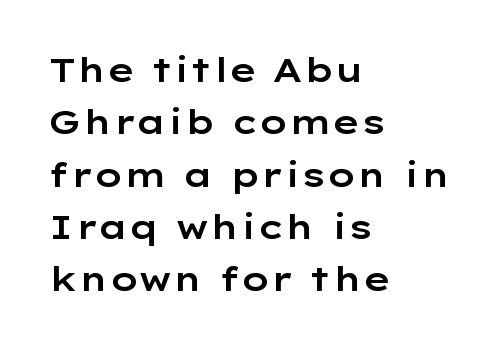
{"serif": "no", "italic": "no", "width": "wide", "stroke_contrast": "low", "x_height": "medium", "monospaced": "no", "underline": "no", "align": "left", "line_spacing": "normal", "line_spacing_ratio": 1.54, "letter_spacing": "normal", "letter_spacing_em": 0.0, "glyph_px": 34}
